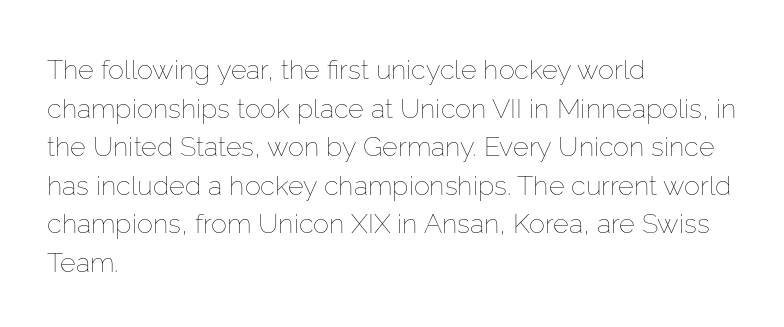
Stroke thickness stays within the range of a standard reading face or lighter. Notice how descenders clear the ascenders below comfortably — that's standard leading. There is no visible air inserted between adjacent glyphs. Casual observation: everything's shoved over to the left. The specimen omits any rule beneath the text block's lines. The letters stand straight up with perfectly vertical stems.
